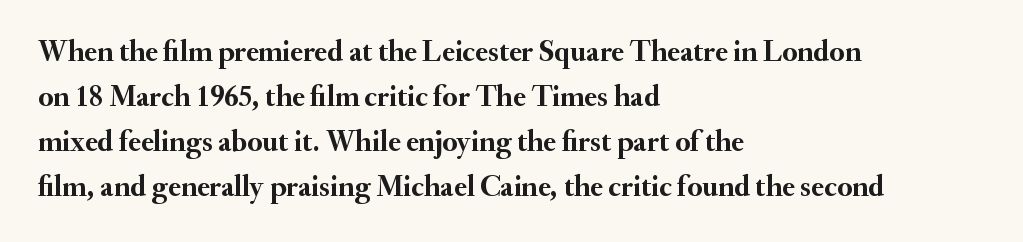
{"serif": "yes", "italic": "no", "bold": "yes", "weight": "semibold", "width": "normal", "stroke_contrast": "medium", "x_height": "small", "monospaced": "no", "underline": "no", "align": "left", "line_spacing": "normal", "line_spacing_ratio": 1.5, "letter_spacing": "normal", "letter_spacing_em": 0.0, "glyph_px": 30}
